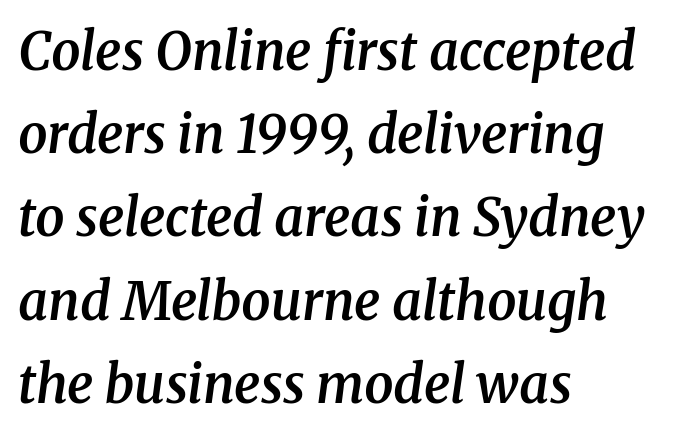
{"serif": "yes", "italic": "yes", "lean": "right", "slant_degrees": 8, "bold": "semi", "weight": "semibold", "width": "normal", "stroke_contrast": "medium", "x_height": "medium", "monospaced": "no", "underline": "no", "align": "left", "line_spacing": "normal", "line_spacing_ratio": 1.6, "letter_spacing": "normal", "letter_spacing_em": 0.0, "glyph_px": 52}
